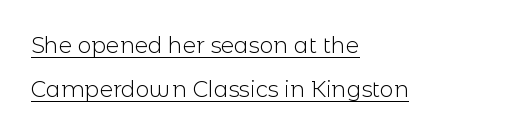
Leftover space on each line is placed entirely after the last word. What stands out about the letter spacing? Nothing — it is the standard amount. A typographer would call this underscored text. Nothing heavy about these letters — not bold at all. How would I describe the line gaps? Wide and relaxed. Notice how the stems are strictly vertical — no italics here.
